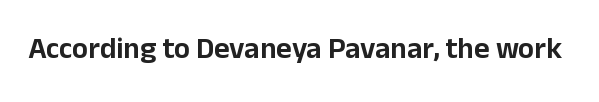
Rendered with straight, roman letterforms. Clear beneath every line of the passage. Short note: letters normally spaced. The letters advance in unequal steps, a hallmark of proportional type.
